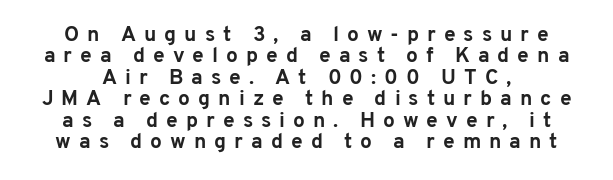
Q: Is the text bold? A: Yes.
Q: Is the text italic (slanted)? A: No, it is upright.
Q: Is the text underlined? A: No.
Q: Is the spacing between letters normal or unusually wide? A: Unusually wide.
Q: Is the spacing between lines tight, normal or loose? A: Tight.
